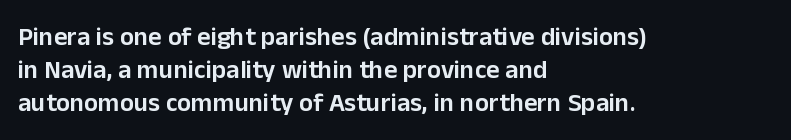
The image shows 26 px text type, upright; set left-aligned, normal line spacing (1.26x), normal letter spacing, not underlined.
